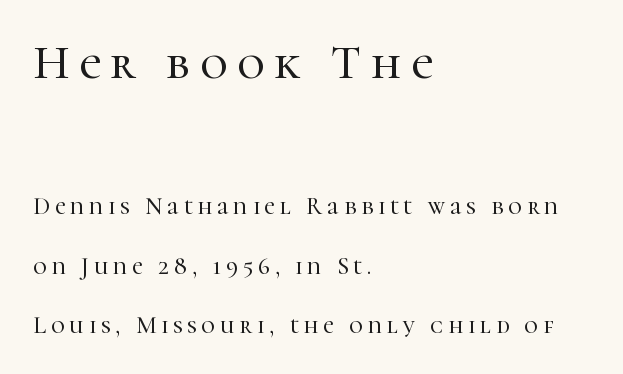
{"serif": "yes", "italic": "no", "width": "normal", "stroke_contrast": "high", "x_height": "medium", "monospaced": "no", "underline": "no", "align": "left", "line_spacing": "loose", "line_spacing_ratio": 2.49, "letter_spacing": "wide", "letter_spacing_em": 0.2, "larger_block": "first", "size_ratio": 2.0, "glyph_px": 48}
